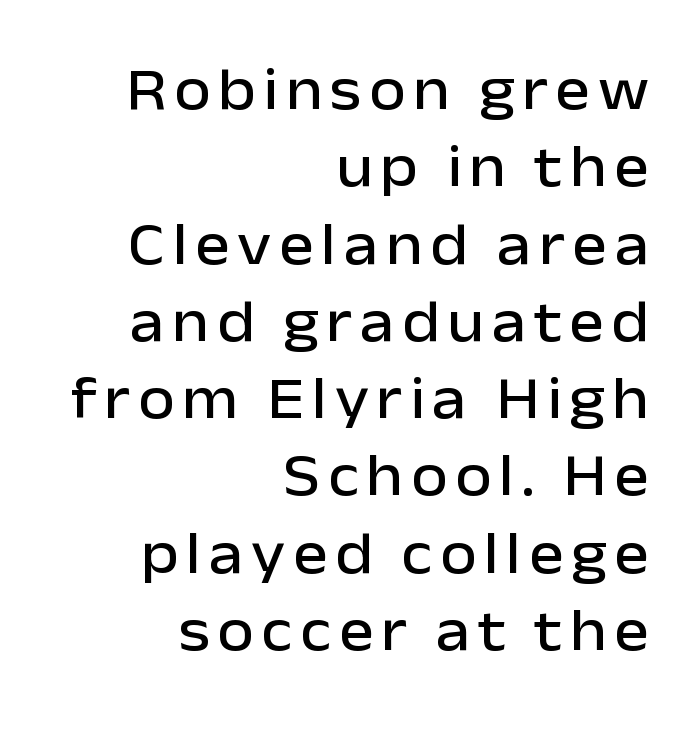
{"serif": "no", "italic": "no", "width": "normal", "stroke_contrast": "low", "x_height": "medium", "monospaced": "no", "underline": "no", "align": "right", "line_spacing": "normal", "line_spacing_ratio": 1.31, "glyph_px": 59}
